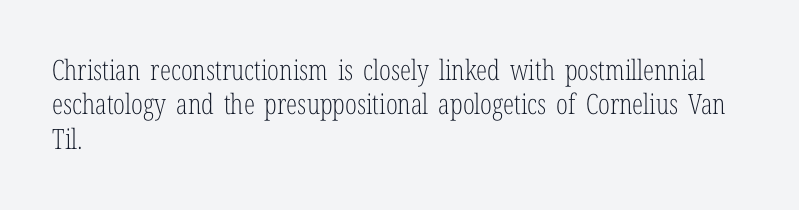
{"serif": "yes", "italic": "no", "bold": "no", "weight": "light", "width": "condensed", "stroke_contrast": "low", "x_height": "medium", "monospaced": "no", "underline": "no", "align": "left", "line_spacing_ratio": 1.23, "letter_spacing": "normal", "letter_spacing_em": 0.0, "glyph_px": 28}
